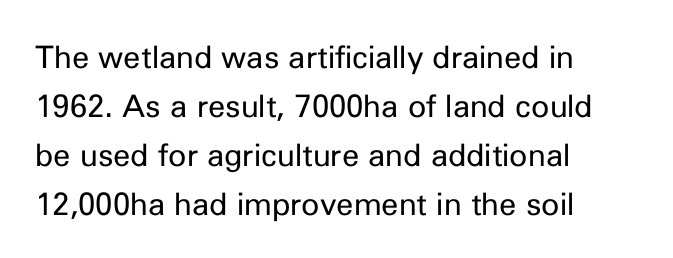
Q: Is the text bold? A: No.
Q: Is the text italic (slanted)? A: No, it is upright.
Q: Is the typeface a serif or a sans-serif typeface? A: Sans-serif.
Q: Is the text underlined? A: No.
Q: How is the paragraph aligned? A: Left-aligned.
Q: Is the spacing between letters normal or unusually wide? A: Normal.
Q: Is the spacing between lines tight, normal or loose? A: Normal.
Q: Width (condensed, normal, or wide)? A: Normal.
Q: Stroke contrast? A: Low.
Q: x-height? A: Medium.
Q: Monospaced? A: No.
